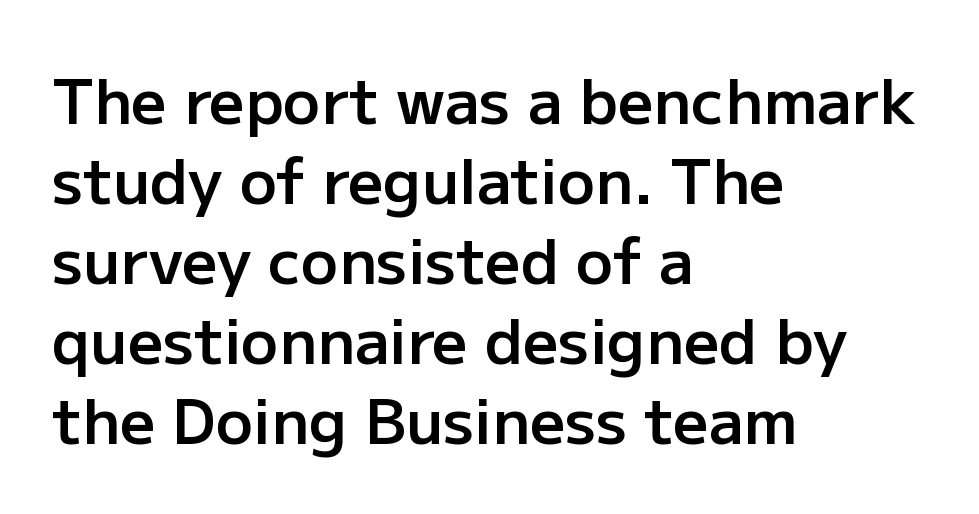
The image shows 62 px semibold sans-serif type, upright; set left-aligned, normal line spacing (1.29x), normal letter spacing, not underlined; low stroke contrast and a medium x-height.
